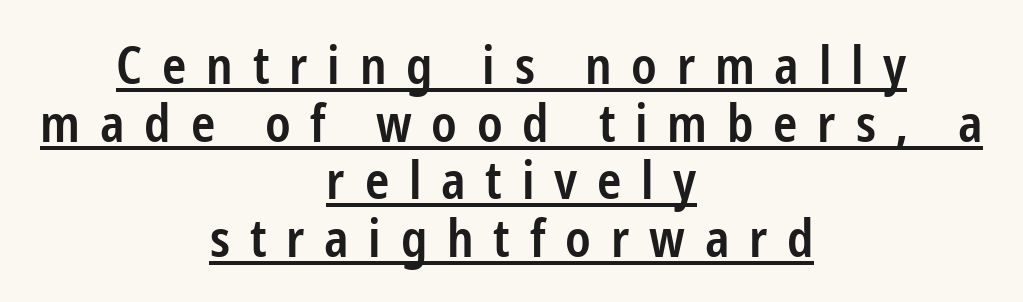
The image shows 52 px semibold, condensed sans-serif type, upright; set centered, tight line spacing (1.11x), unusually wide letter spacing (+0.38 em), underlined; low stroke contrast and a medium x-height.
